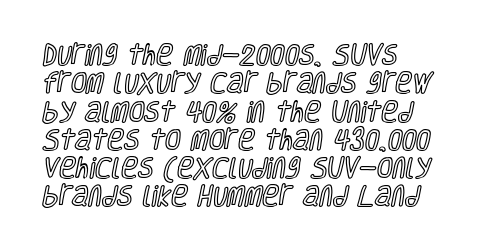
One-word summary of the alignment: left. These lines keep a tight, regular rhythm from letter to letter. Letters rest on an invisible, unmarked baseline.
